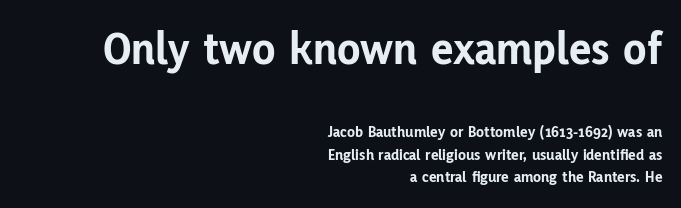
{"serif": "no", "italic": "no", "bold": "yes", "weight": "bold", "width": "normal", "stroke_contrast": "low", "x_height": "medium", "monospaced": "no", "underline": "no", "align": "right", "line_spacing": "normal", "line_spacing_ratio": 1.38, "letter_spacing": "normal", "letter_spacing_em": 0.0, "larger_block": "first", "size_ratio": 2.94, "glyph_px": 47}
